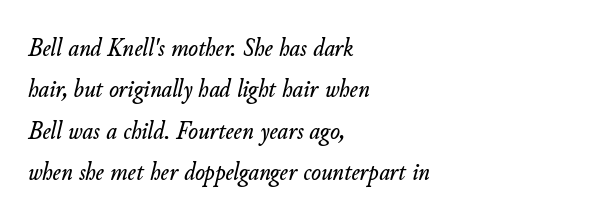
Q: Is the text italic (slanted)? A: Yes, it leans right by about 11 degrees.
Q: Is the text underlined? A: No.
Q: How is the paragraph aligned? A: Left-aligned.
Q: Is the spacing between letters normal or unusually wide? A: Normal.
Q: Is the spacing between lines tight, normal or loose? A: Normal.
